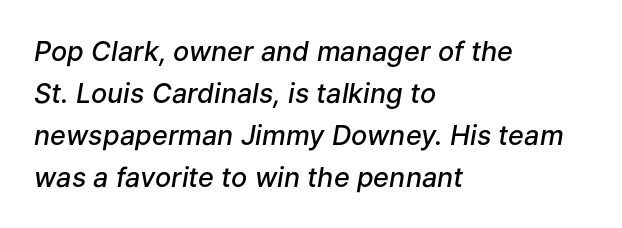
Q: Is the text bold? A: Semi-bold.
Q: Is the text italic (slanted)? A: Yes, it leans right by about 9 degrees.
Q: Is the text underlined? A: No.
Q: How is the paragraph aligned? A: Left-aligned.
Q: Is the spacing between letters normal or unusually wide? A: Normal.
Q: Is the spacing between lines tight, normal or loose? A: Normal.
